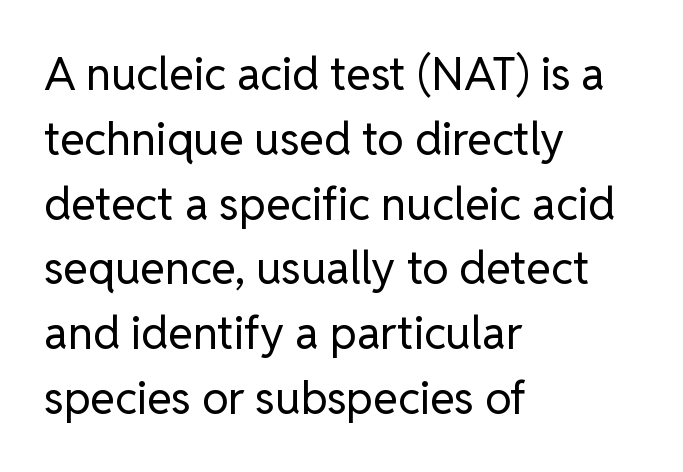
Do the characters align in a grid? No, the font is proportional. If you drew a line through each stem, it would be perfectly vertical. What's the leading like? Ordinary, nothing unusual. I'd call this a sans setting — the letters go barefoot.
